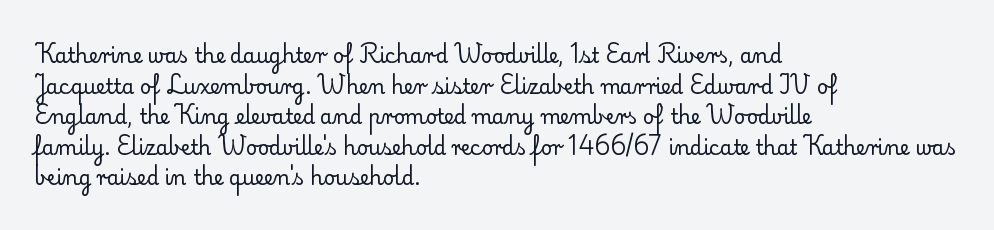
The image shows 20 px text type, upright; set left-aligned, normal line spacing (1.53x), normal letter spacing, not underlined.
